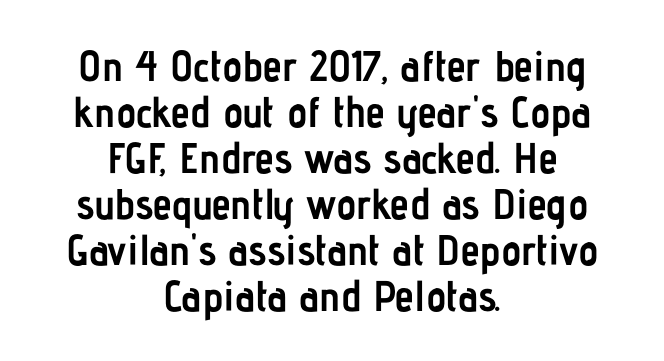
The image shows 43 px semibold, condensed sans-serif type, upright; set centered, tight line spacing (1.07x), normal letter spacing, not underlined; low stroke contrast and a medium x-height.
